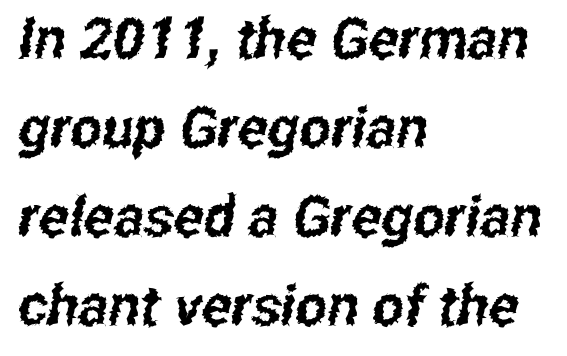
The image shows 56 px condensed sans-serif type; set left-aligned, normal line spacing (1.59x), normal letter spacing, not underlined; low stroke contrast and a medium x-height.
